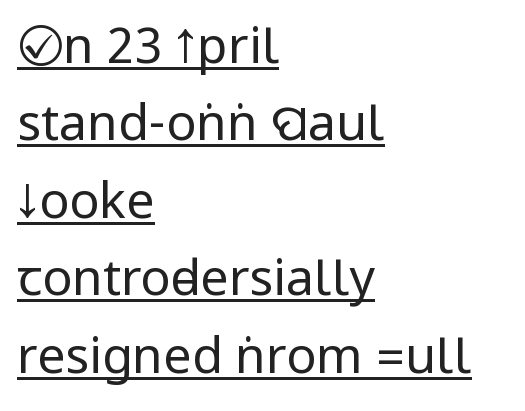
The letterforms sit shoulder to shoulder at normal distance. The specimen includes a rule beneath the text block's lines. The lines are quadded left. These lines were composed using upright roman letters.
